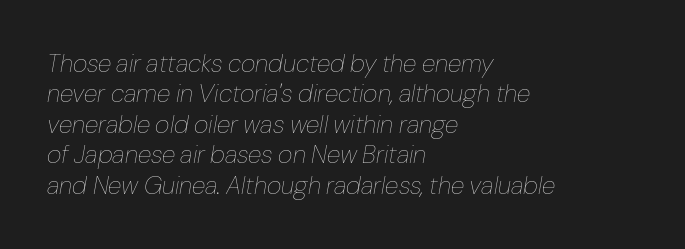
{"italic": "yes", "lean": "right", "slant_degrees": 10, "bold": "no", "underline": "no", "align": "left", "line_spacing_ratio": 1.22, "letter_spacing": "normal", "letter_spacing_em": 0.0, "glyph_px": 25}
